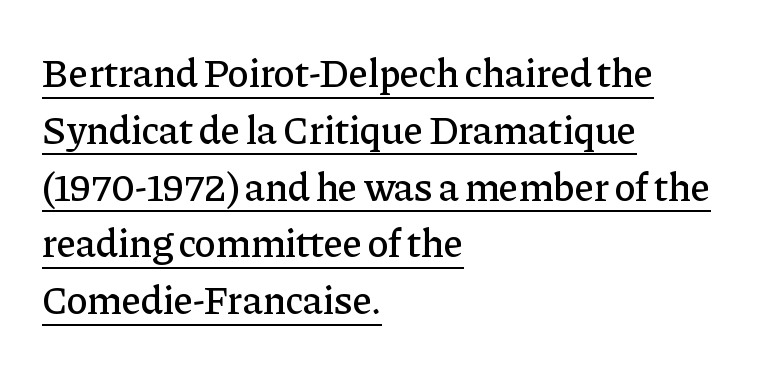
Spacing verdict: proportional, widths tailored to each character. Horizontal alignment here is leftward, the default for most running prose. Descenders here cross a horizontal rule under the line. The type is set solid horizontally, with unmodified tracking. The passage shown stacks its lines at a standard gap. Each letter's strokes conclude with small projecting serifs.
